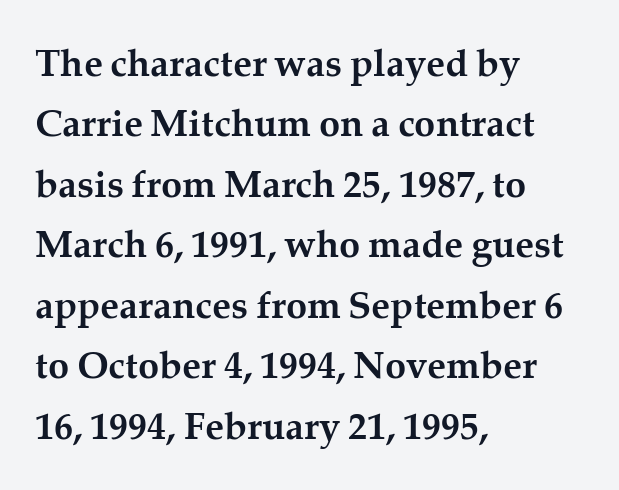
The image shows 38 px semibold serif type, upright; set left-aligned, normal line spacing (1.59x), normal letter spacing, not underlined; medium stroke contrast and a medium x-height.
